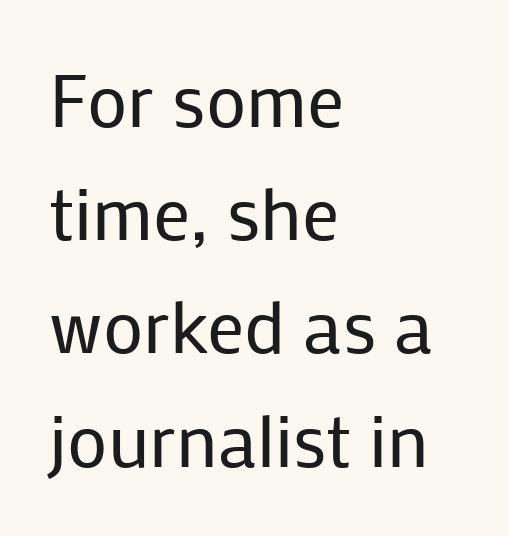
{"serif": "no", "italic": "no", "bold": "no", "weight": "regular", "width": "normal", "stroke_contrast": "low", "x_height": "medium", "monospaced": "no", "underline": "no", "align": "left", "line_spacing": "normal", "line_spacing_ratio": 1.53, "letter_spacing": "normal", "letter_spacing_em": 0.0, "glyph_px": 74}
